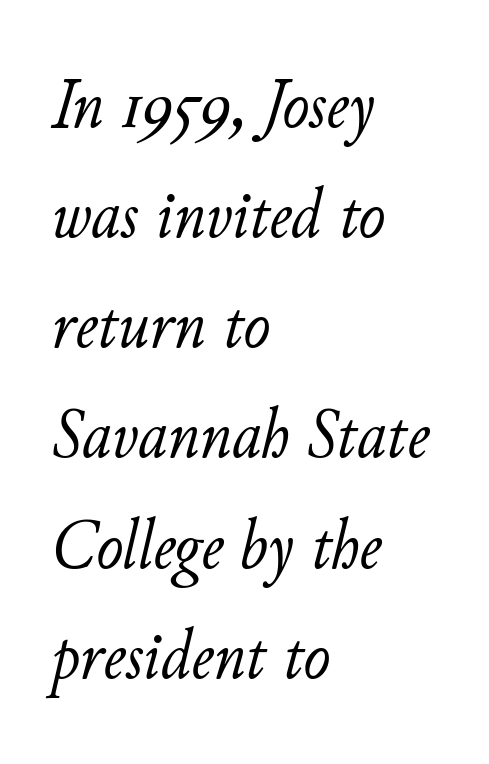
{"italic": "yes", "lean": "right", "slant_degrees": 11, "bold": "no", "weight": "light", "width": "normal", "stroke_contrast": "low", "x_height": "small", "monospaced": "no", "underline": "no", "align": "left", "line_spacing": "normal", "line_spacing_ratio": 1.53, "letter_spacing": "normal", "letter_spacing_em": 0.0, "glyph_px": 72}
